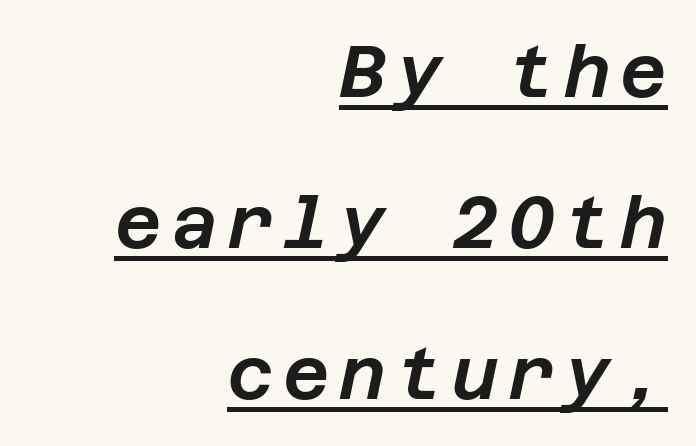
Q: Is the text italic (slanted)? A: Yes, it leans right by about 12 degrees.
Q: Is the text underlined? A: Yes.
Q: How is the paragraph aligned? A: Right-aligned.
Q: Is the spacing between lines tight, normal or loose? A: Loose.
Q: Width (condensed, normal, or wide)? A: Normal.
Q: Stroke contrast? A: Low.
Q: x-height? A: Large.
